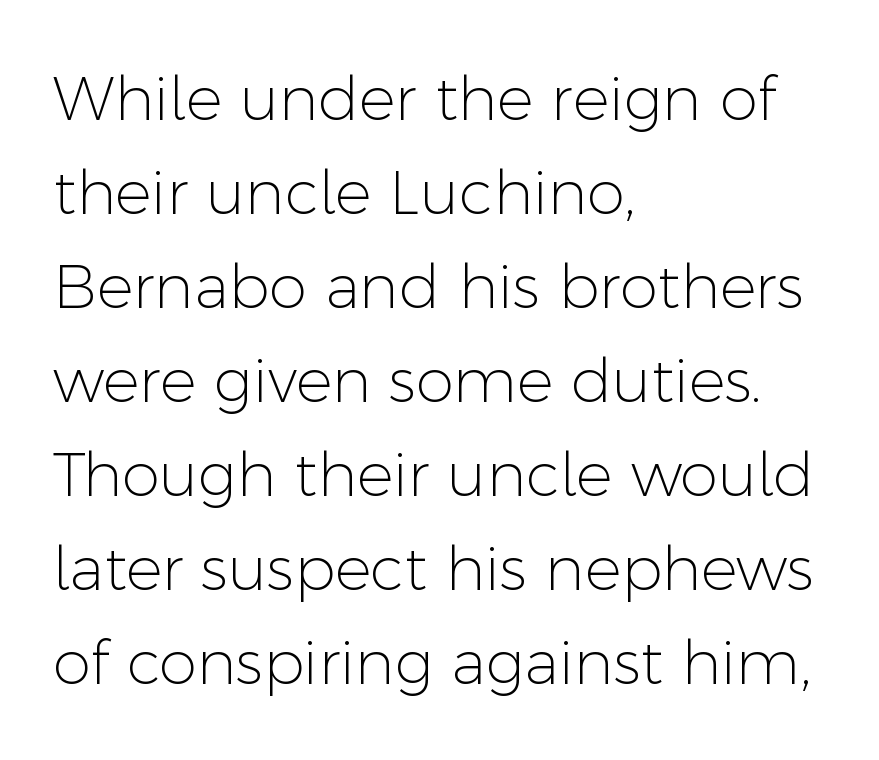
Every character sits straight up, as roman type does. Letters rest on an invisible, unmarked baseline. A normal amount of white space separates one row of letters from the next. The font sits on the lighter half of the weight spectrum, regular included. Spacing between characters is what you'd get straight out of the box. A typesetter would label this face a sans.
